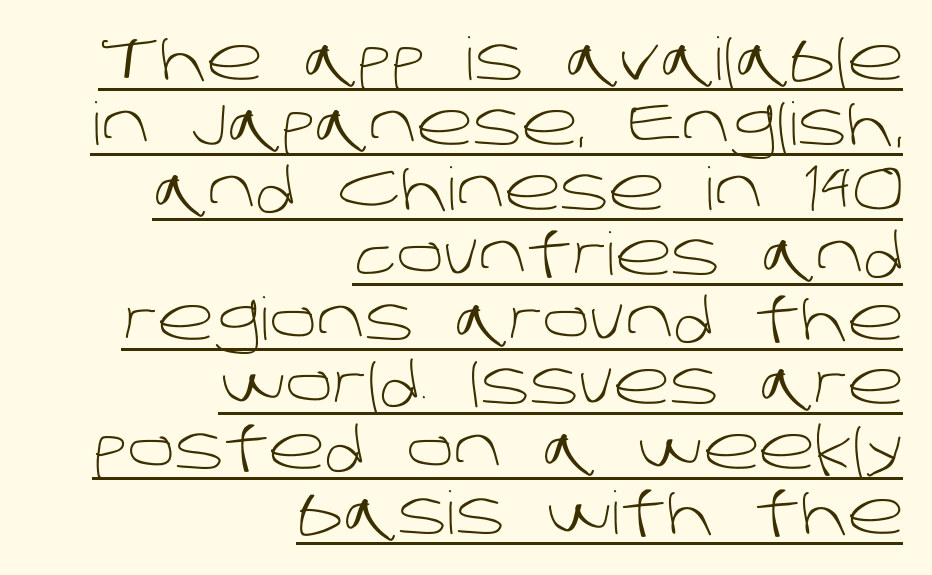
{"serif": "no", "bold": "no", "weight": "light", "width": "normal", "stroke_contrast": "low", "x_height": "large", "monospaced": "no", "underline": "yes", "align": "right", "line_spacing": "tight", "line_spacing_ratio": 1.1, "letter_spacing": "normal", "letter_spacing_em": 0.0, "glyph_px": 59}
